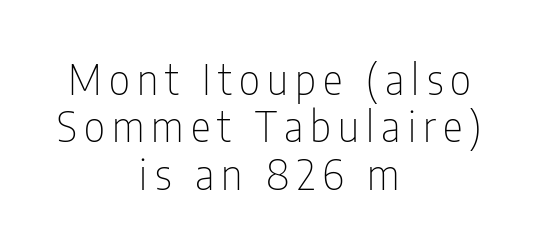
{"serif": "no", "italic": "no", "bold": "no", "weight": "thin", "width": "condensed", "stroke_contrast": "low", "x_height": "medium", "monospaced": "no", "underline": "no", "align": "center", "line_spacing": "tight", "line_spacing_ratio": 1.13, "glyph_px": 42}
